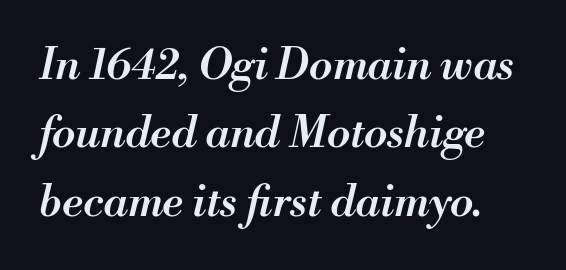
{"italic": "yes", "lean": "right", "slant_degrees": 13, "bold": "semi", "weight": "semibold", "width": "normal", "stroke_contrast": "medium", "x_height": "small", "monospaced": "no", "underline": "no", "line_spacing": "normal", "line_spacing_ratio": 1.59, "letter_spacing": "normal", "letter_spacing_em": 0.0, "glyph_px": 43}
